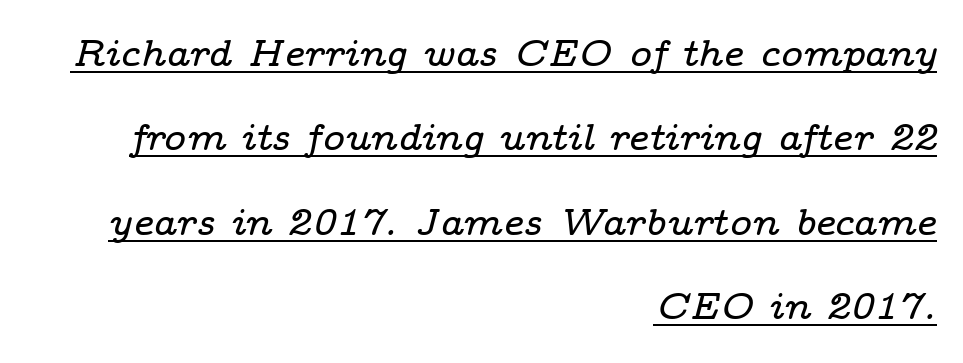
Q: Is the text italic (slanted)? A: Yes, it leans right by about 14 degrees.
Q: Is the typeface a serif or a sans-serif typeface? A: Serif.
Q: Is the text underlined? A: Yes.
Q: How is the paragraph aligned? A: Right-aligned.
Q: Is the spacing between letters normal or unusually wide? A: Normal.
Q: Is the spacing between lines tight, normal or loose? A: Loose.
Q: Width (condensed, normal, or wide)? A: Wide.
Q: Stroke contrast? A: Low.
Q: x-height? A: Medium.
Q: Monospaced? A: No.
